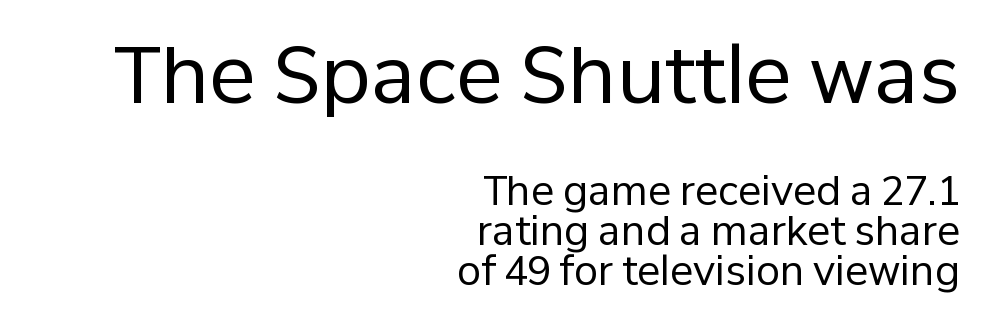
{"serif": "no", "italic": "no", "bold": "no", "weight": "regular", "width": "normal", "stroke_contrast": "low", "x_height": "medium", "monospaced": "no", "underline": "no", "align": "right", "line_spacing": "tight", "line_spacing_ratio": 1.02, "letter_spacing": "normal", "letter_spacing_em": 0.0, "larger_block": "first", "size_ratio": 2.0, "glyph_px": 78}
